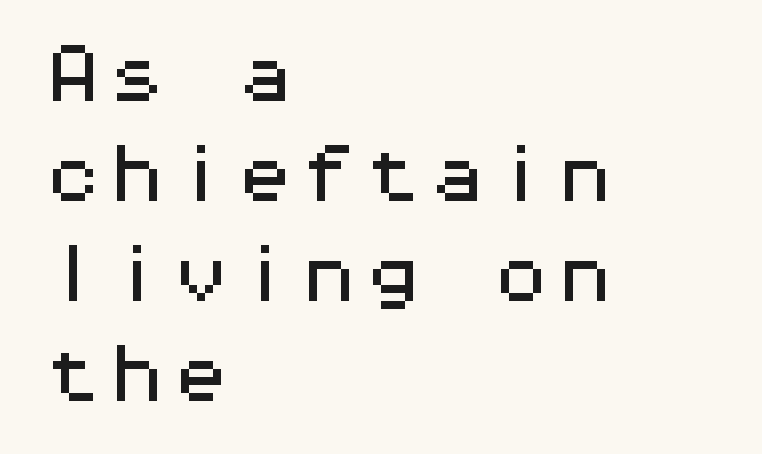
{"serif": "no", "italic": "no", "width": "wide", "stroke_contrast": "medium", "x_height": "medium", "monospaced": "yes", "underline": "no", "align": "left", "line_spacing": "normal", "line_spacing_ratio": 1.56, "letter_spacing": "normal", "letter_spacing_em": 0.0, "glyph_px": 64}
